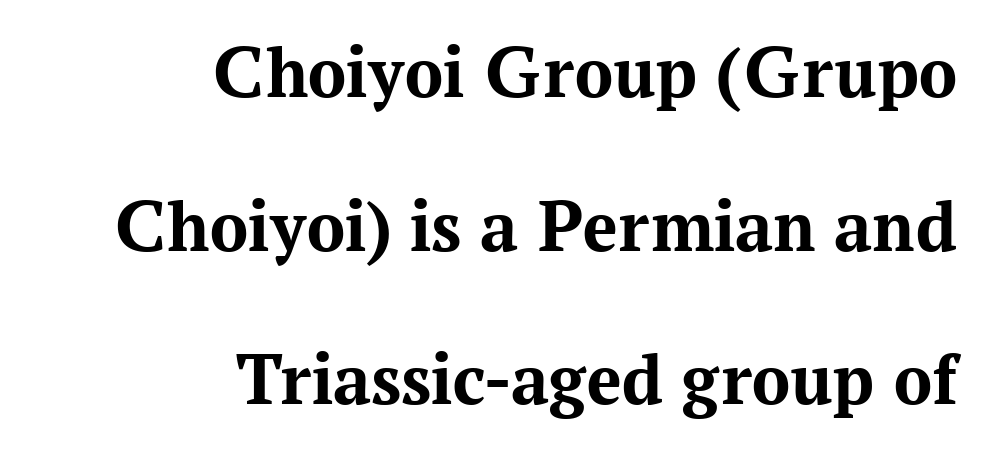
The image shows 76 px bold serif type, upright; set right-aligned, loose line spacing (2.02x), normal letter spacing, not underlined; medium stroke contrast and a medium x-height.
